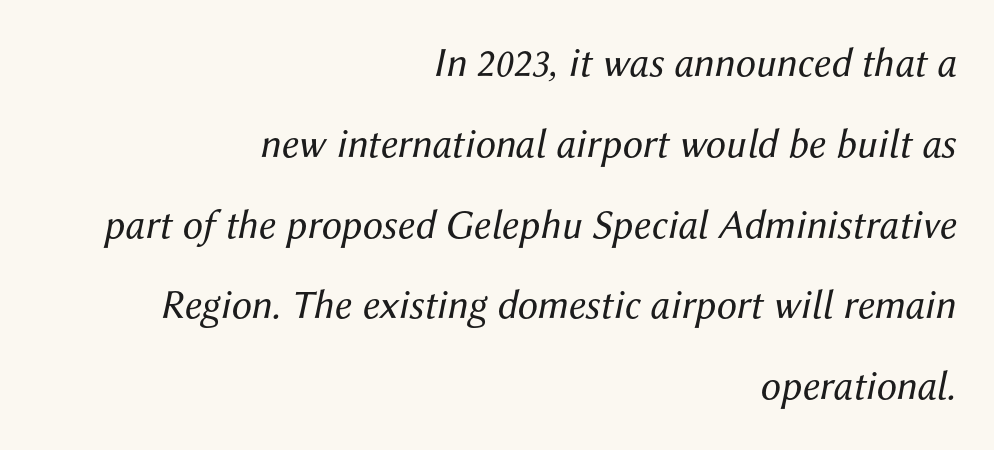
Q: Is the text bold? A: No.
Q: Is the text italic (slanted)? A: Yes, it leans right by about 12 degrees.
Q: Is the text underlined? A: No.
Q: How is the paragraph aligned? A: Right-aligned.
Q: Is the spacing between letters normal or unusually wide? A: Normal.
Q: Is the spacing between lines tight, normal or loose? A: Loose.
Q: Width (condensed, normal, or wide)? A: Normal.
Q: Stroke contrast? A: Medium.
Q: x-height? A: Medium.
Q: Monospaced? A: No.
